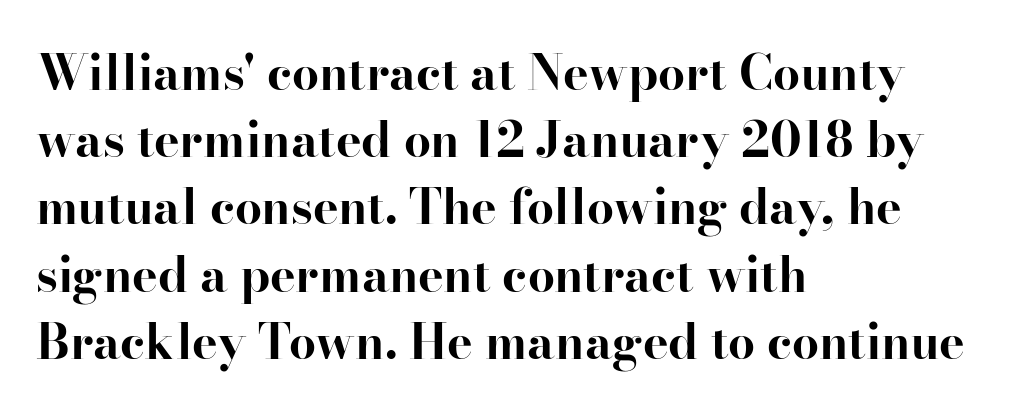
Beneath every word, the page is bare. You can tell it's not italic because the verticals are truly vertical. The passage shown is emphatically bold. The gaps between neighbouring characters are ordinary and unremarkable. Caption: multi-line text, flush left, ragged right.
